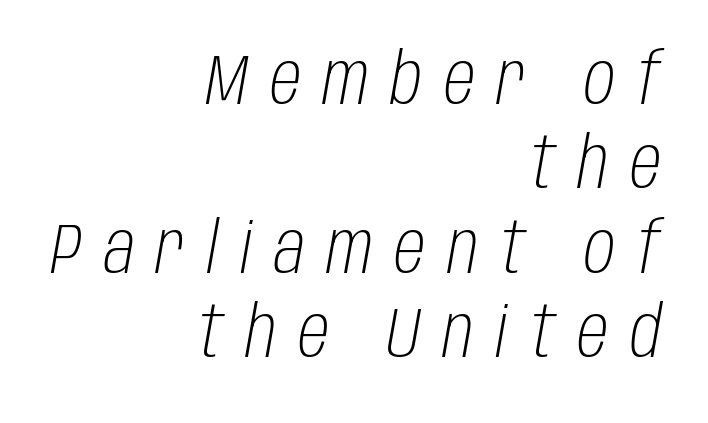
Stems here are at most as thick as an everyday book face. Here the designer chose a conventional face with non-uniform glyph widths. Display-style spreading of the glyphs; the letterfit is very open. Notice how the passage keeps a crisp vertical edge on the right only. Slanted lettering throughout.
